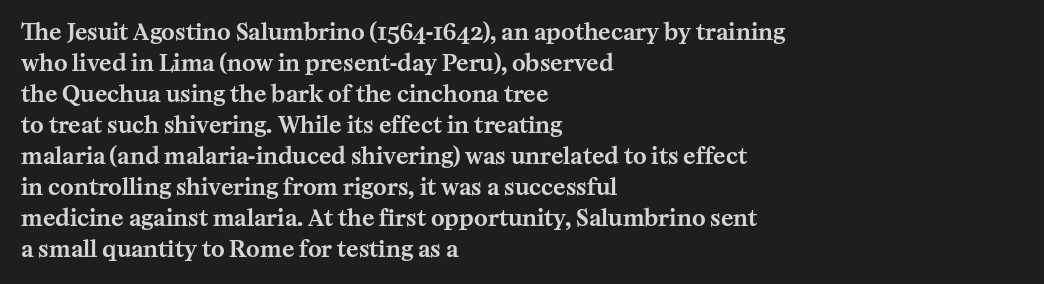
The image shows 23 px text type, upright; set left-aligned, normal line spacing (1.35x), normal letter spacing, not underlined.
